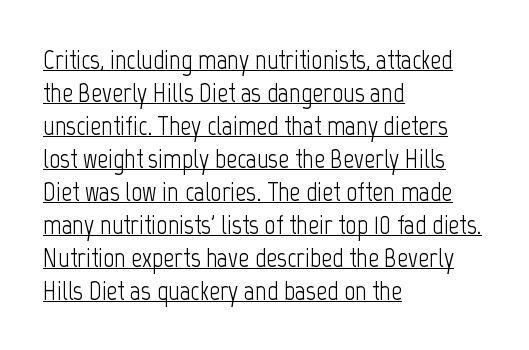
The image shows 27 px text type, upright; set left-aligned, line spacing 1.22x, normal letter spacing, underlined.
